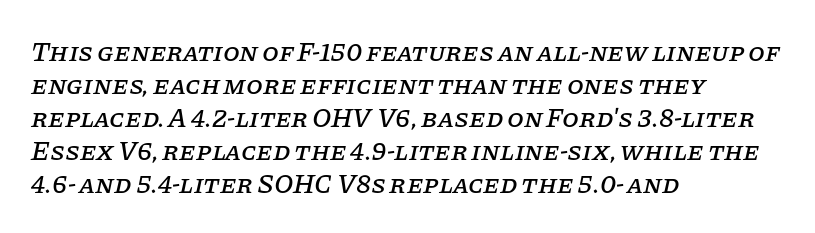
{"italic": "yes", "lean": "right", "slant_degrees": 11, "underline": "no", "align": "left", "line_spacing_ratio": 1.22, "letter_spacing": "normal", "letter_spacing_em": 0.0, "glyph_px": 27}
